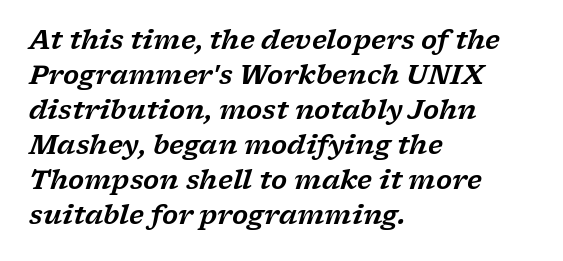
The zone under the glyphs is completely vacant. All the whitespace from short lines collects on the right. How are the letters spaced? Ordinarily, with no added tracking. Honestly, the row spacing looks completely unremarkable.
